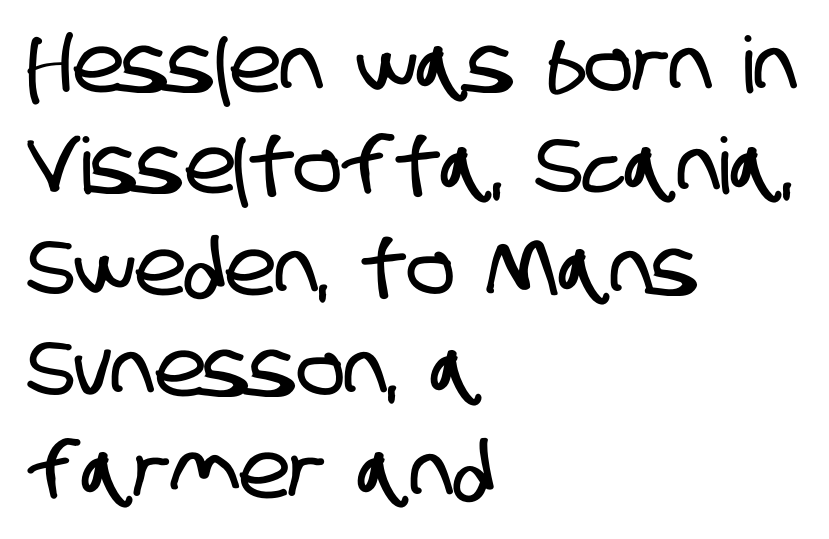
The image shows 78 px condensed sans-serif type; set left-aligned, normal line spacing (1.3x), normal letter spacing, not underlined; low stroke contrast and a large x-height.
